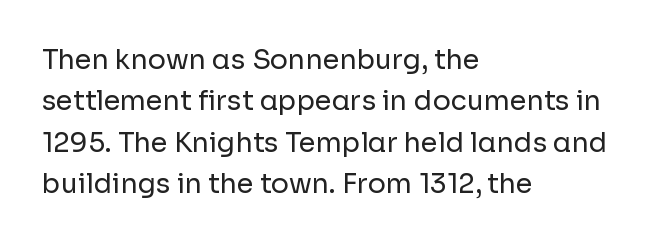
In terms of leading, this rendering sits right in the middle. The lettering stays uniformly vertical, giving the passage a roman look. Decoration check: the copy has no underline. The passage shown is not bold in any degree. How are the letters spaced? Ordinarily, with no added tracking.
